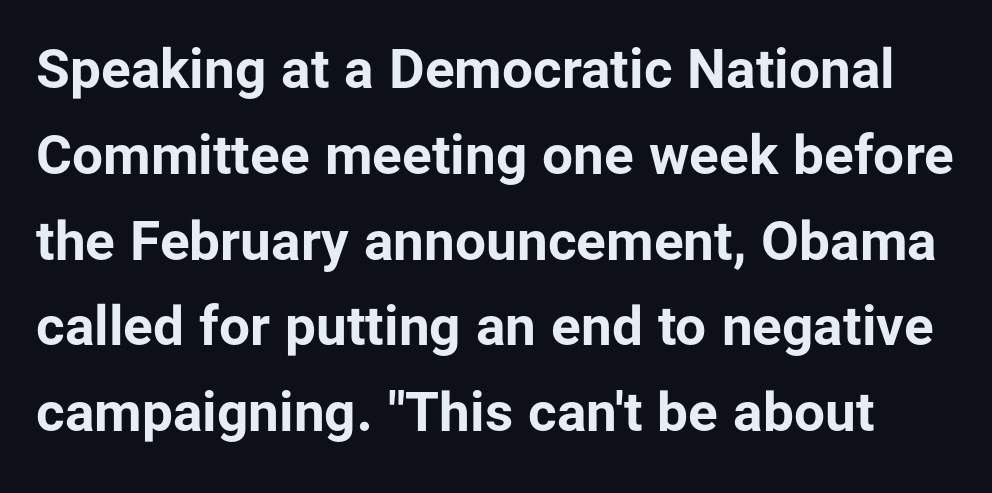
The image shows 55 px bold sans-serif type, upright; set normal line spacing (1.56x), normal letter spacing, not underlined; low stroke contrast and a medium x-height.
